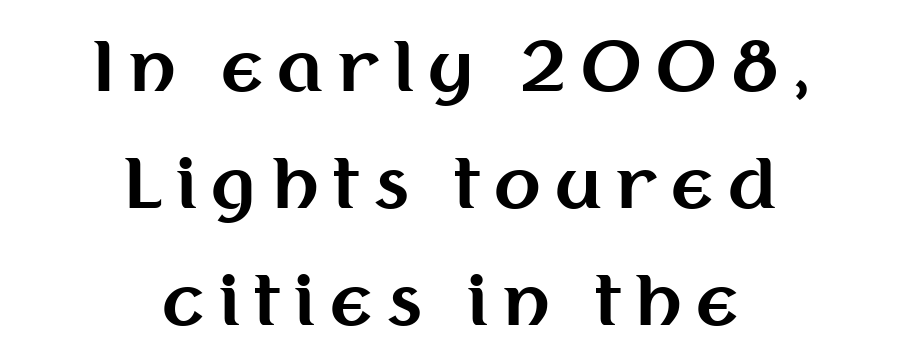
The image shows 68 px bold sans-serif type, upright; set centered, line spacing 1.72x, unusually wide letter spacing (+0.21 em), not underlined; medium stroke contrast and a medium x-height.
